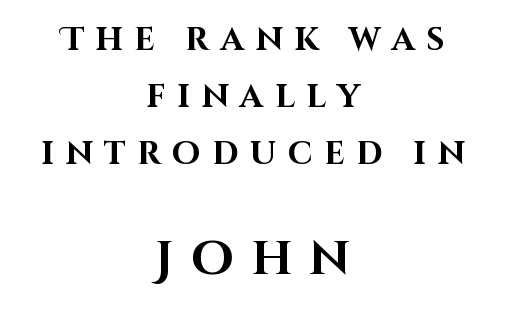
Q: Is the text bold? A: Yes.
Q: Is the text italic (slanted)? A: No, it is upright.
Q: Is the typeface a serif or a sans-serif typeface? A: Sans-serif.
Q: Is the text underlined? A: No.
Q: How is the paragraph aligned? A: Centered.
Q: Is the spacing between letters normal or unusually wide? A: Unusually wide.
Q: Which block of text is set in a larger size, the first (top) or the second (bottom)? A: The second (bottom) one.
Q: Width (condensed, normal, or wide)? A: Normal.
Q: Stroke contrast? A: High.
Q: x-height? A: Large.
Q: Monospaced? A: No.
